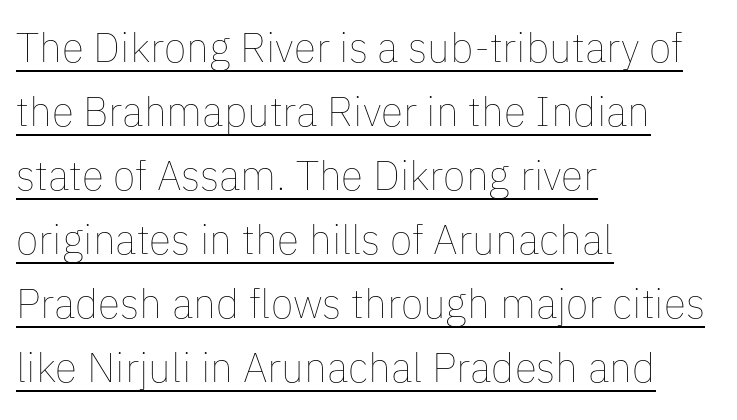
The image shows 41 px thin type, upright; set left-aligned, normal line spacing (1.56x), normal letter spacing, underlined; low stroke contrast and a medium x-height.
